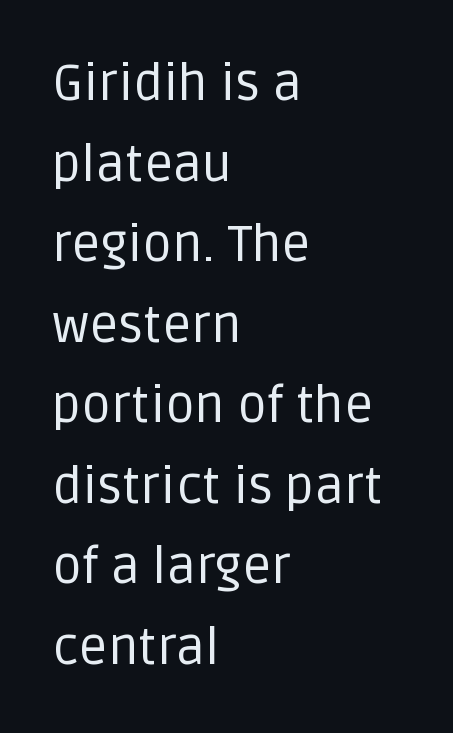
The image shows 51 px regular-weight sans-serif type, upright; set left-aligned, normal line spacing (1.58x), normal letter spacing, not underlined; low stroke contrast and a large x-height.
